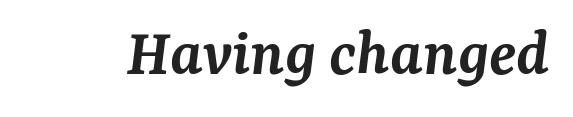
Q: Is the text bold? A: Semi-bold.
Q: Is the text italic (slanted)? A: Yes, it leans right by about 7 degrees.
Q: Is the typeface a serif or a sans-serif typeface? A: Serif.
Q: Is the text underlined? A: No.
Q: Is the spacing between letters normal or unusually wide? A: Normal.
Q: Width (condensed, normal, or wide)? A: Normal.
Q: Stroke contrast? A: Medium.
Q: x-height? A: Medium.
Q: Monospaced? A: No.
